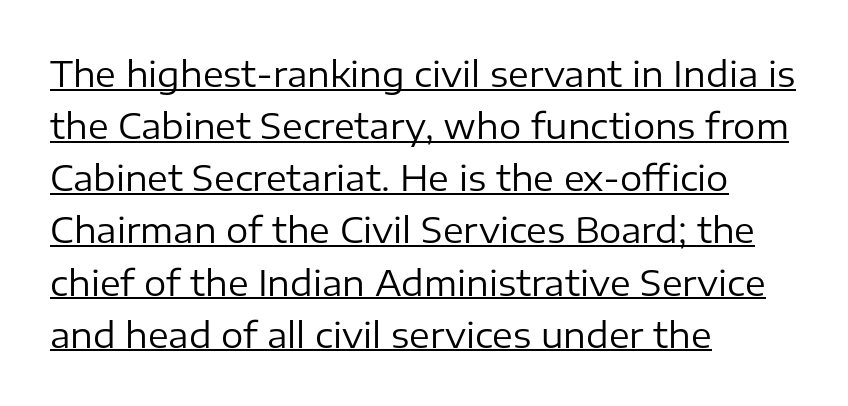
The strokes are not fattened; the text isn't bold. Are there feet on the stems? There aren't — it's a sans. Where is the straight margin? On the left. Ordinary non-slanted type is in use.
